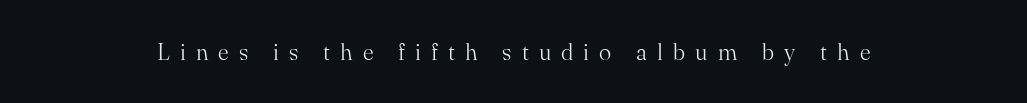
The strokes are not fattened; the text isn't bold. The rag falls on both sides of this text block equally. How are the letters spaced? Widely, with obvious added tracking. Decoration check: the copy has no underline. The letters stand upright; this is a roman face.
